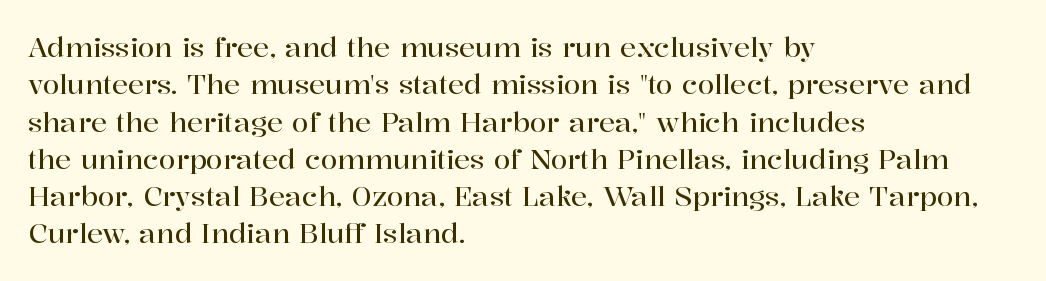
The image shows 27 px text type, upright; set left-aligned, normal line spacing (1.38x), normal letter spacing, not underlined.
